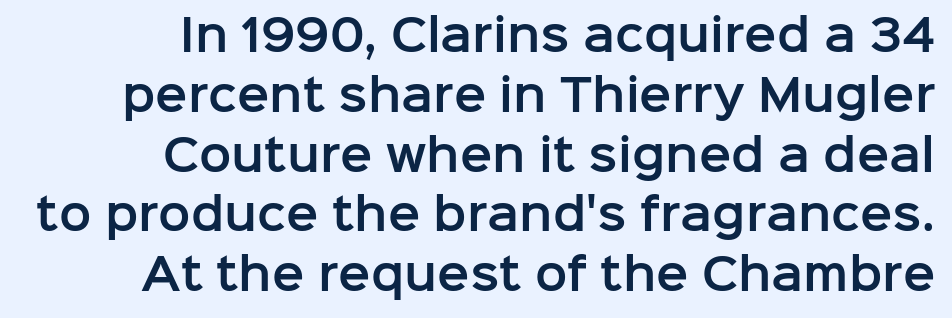
The image shows 43 px sans-serif type, upright; set right-aligned, normal line spacing (1.39x), normal letter spacing, not underlined; low stroke contrast and a medium x-height.
